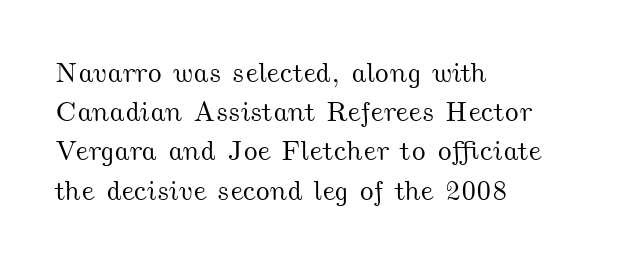
The image shows 28 px wide type; set left-aligned, normal line spacing (1.4x), normal letter spacing, not underlined; medium stroke contrast and a small x-height.
